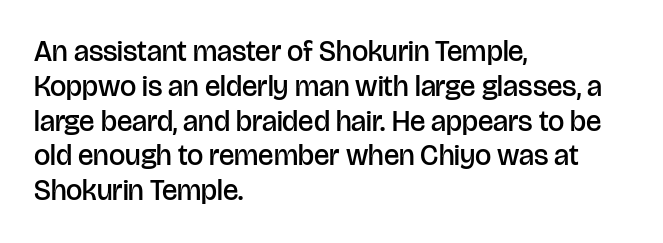
The image shows 29 px semibold sans-serif type, upright; set left-aligned, line spacing 1.2x, normal letter spacing, not underlined; low stroke contrast and a large x-height.
